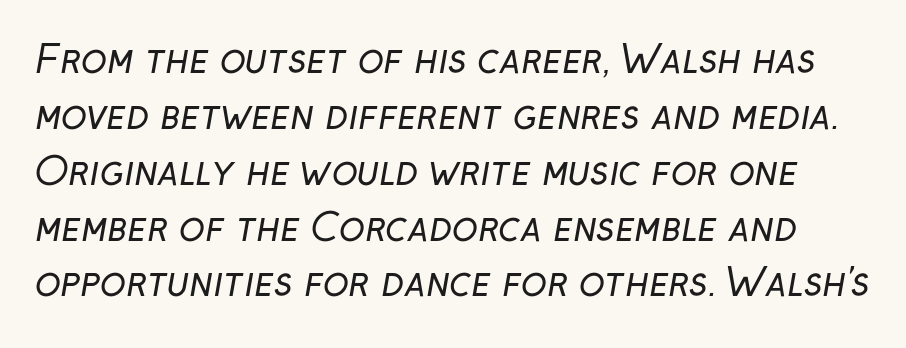
A typesetter would call this proportional, since set widths differ per character. Are there feet on the stems? There aren't — it's a sans. The gaps between neighbouring characters are ordinary and unremarkable. Each row of text sits above clean, open space.
